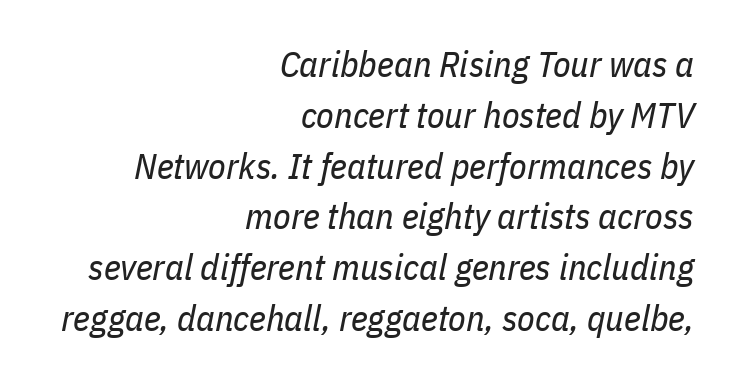
Glance below the letters and you will spot only blank space. Spacing between characters is what you'd get straight out of the box. Interline gaps are of average width in this sample. Compared with ordinary roman type, these characters are visibly tilted. The weight tops out at a normal text grade. Compared with a flush-left layout, this one pins lines to the opposite, right side.
